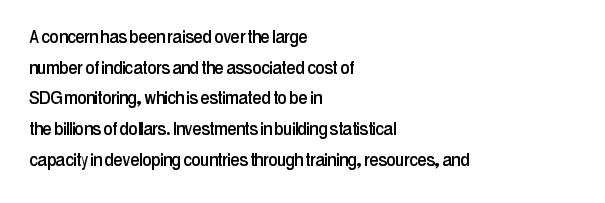
Style check: upright. Quick note: interline space is typical. This sample uses plain, unmodified letter spacing. In CSS terms this would be text-align: left.
